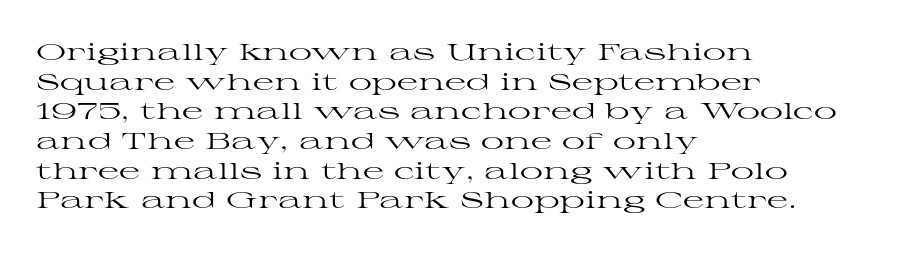
The image shows 23 px text type, upright; set left-aligned, normal line spacing (1.29x), normal letter spacing, not underlined.
